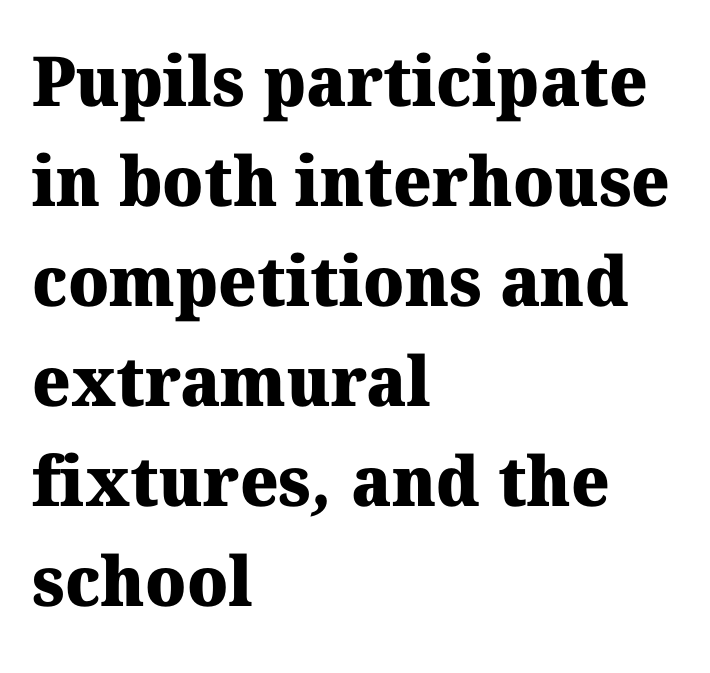
{"serif": "yes", "bold": "yes", "weight": "heavy", "width": "normal", "stroke_contrast": "medium", "x_height": "medium", "monospaced": "no", "underline": "no", "align": "left", "line_spacing": "normal", "line_spacing_ratio": 1.45, "letter_spacing": "normal", "letter_spacing_em": 0.0, "glyph_px": 69}
